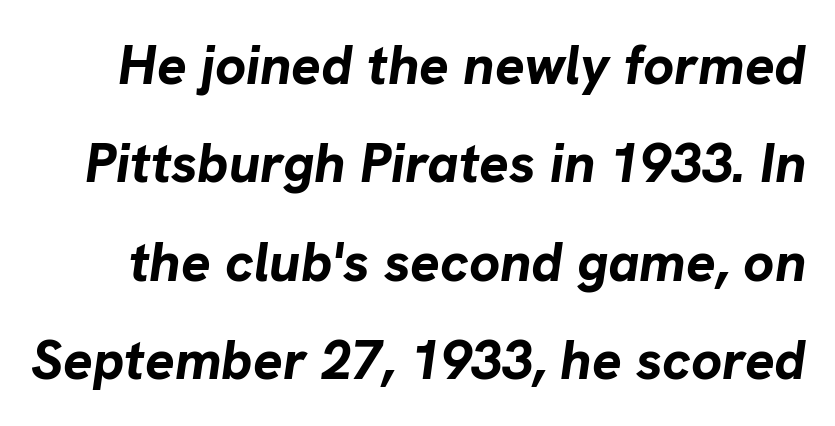
Q: Is the text bold? A: Yes.
Q: Is the text italic (slanted)? A: Yes, it leans right by about 8 degrees.
Q: Is the text underlined? A: No.
Q: Is the spacing between letters normal or unusually wide? A: Normal.
Q: Width (condensed, normal, or wide)? A: Normal.
Q: Stroke contrast? A: Low.
Q: x-height? A: Medium.
Q: Monospaced? A: No.
